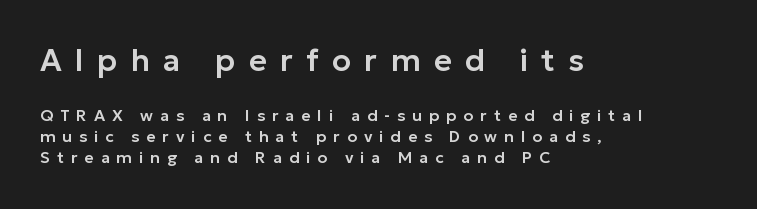
Any mark beneath the type? The region is blank. Students, observe: this is what conventionally led text looks like. Top chunk: large. Bottom chunk: small. Each word looks stretched out because of the extra space between its letters.
